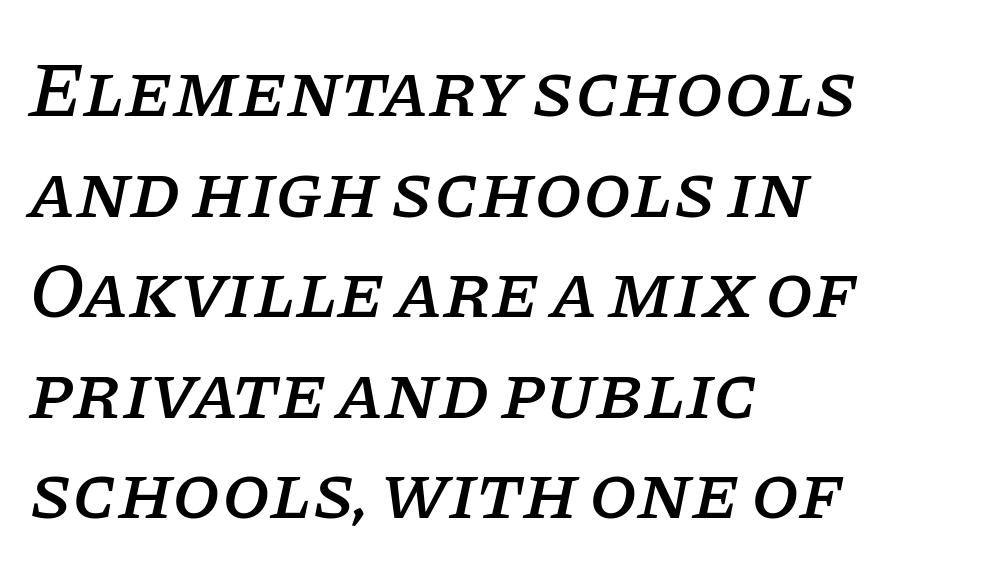
The image shows 78 px serif type, italic (leaning right); set left-aligned, normal line spacing (1.29x), normal letter spacing, not underlined; low stroke contrast and a large x-height.
